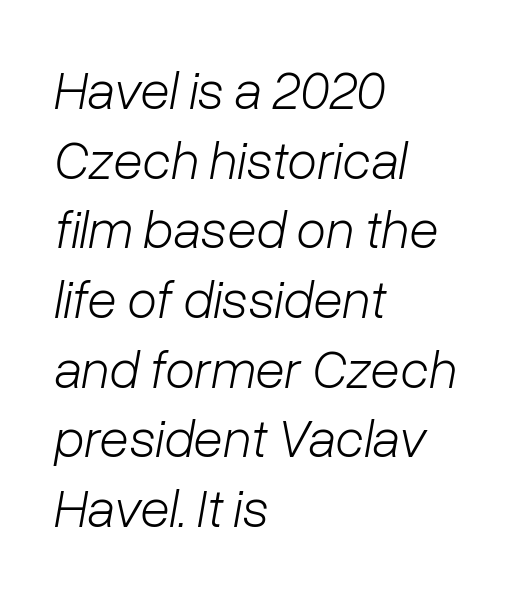
{"italic": "yes", "lean": "right", "slant_degrees": 10, "bold": "no", "weight": "light", "width": "normal", "stroke_contrast": "low", "x_height": "medium", "monospaced": "no", "underline": "no", "align": "left", "line_spacing": "normal", "line_spacing_ratio": 1.29, "letter_spacing": "normal", "letter_spacing_em": 0.0, "glyph_px": 54}
